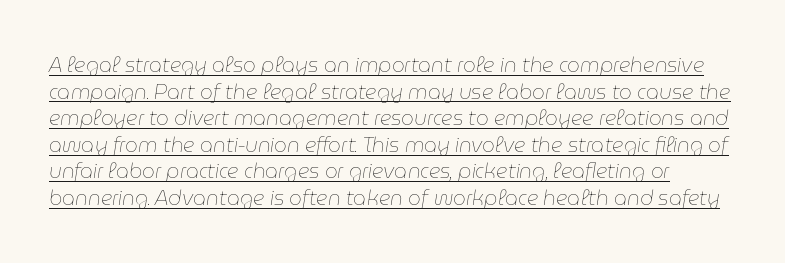
Each line of the rendering has a horizontal stroke beneath the glyphs. Here the glyphs are tracked normally, forming tight word shapes. Characters are canted at an angle relative to the baseline's perpendicular. Stems and bowls with no extra thickness — not bold. The passage shown stacks its lines at a standard gap.
